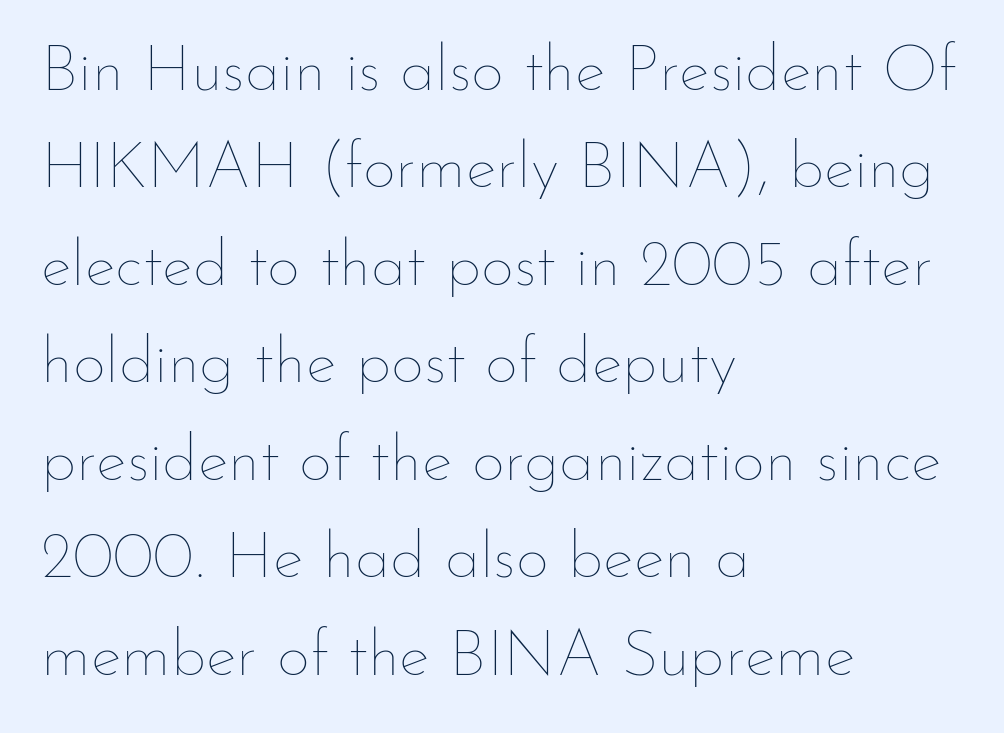
You can tell it's not italic because the verticals are truly vertical. Stem width sits at or under what a default text font uses. Is this a fixed-width face? No — the glyphs have proportional, varying widths. The space between consecutive lines is moderate.
